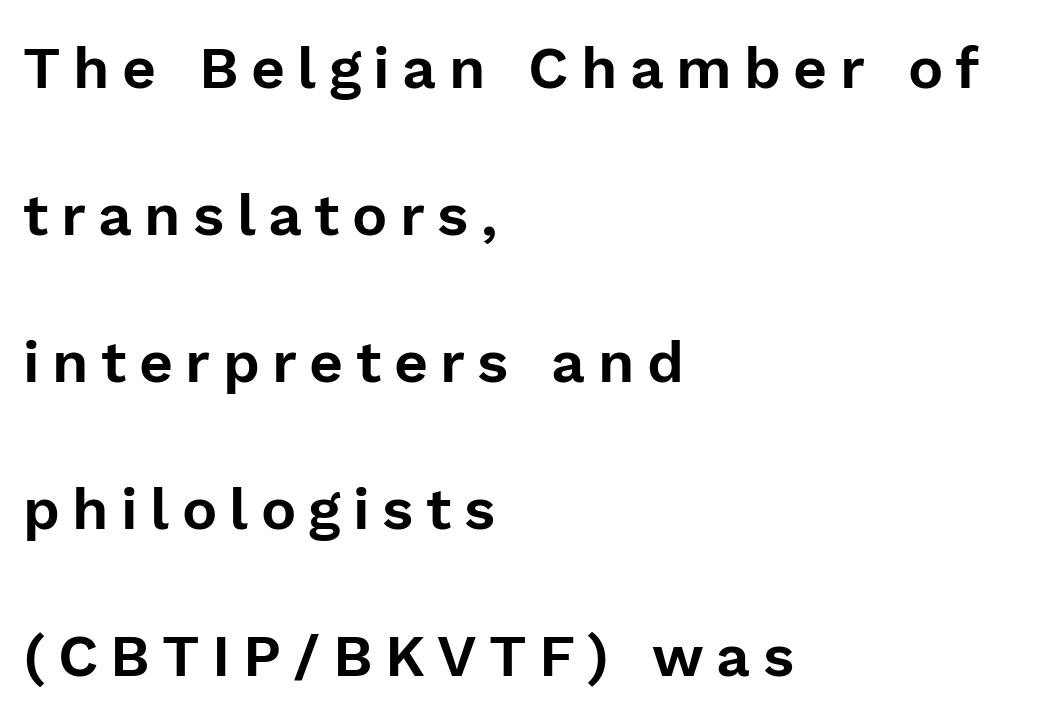
Leftover space on each line is placed entirely after the last word. These lines are rendered in a variable-pitch font. Underline: absent. Students, observe: this is what heavily led, spacious text looks like. Characters remain perfectly vertical along every line.
